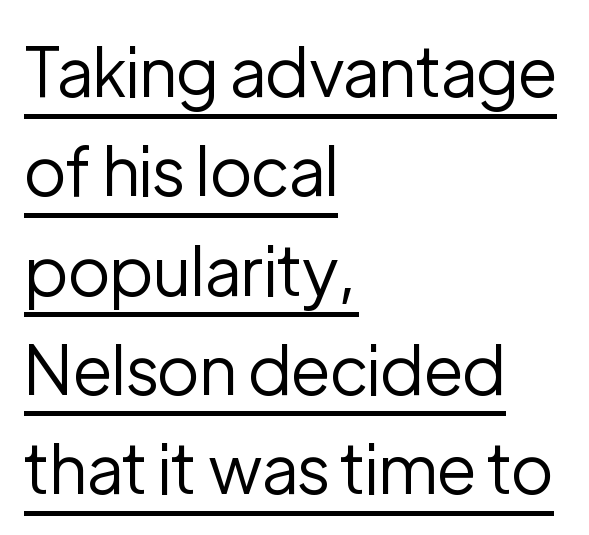
The image shows 68 px regular-weight sans-serif type, upright; set left-aligned, normal line spacing (1.46x), normal letter spacing, underlined; low stroke contrast and a medium x-height.
